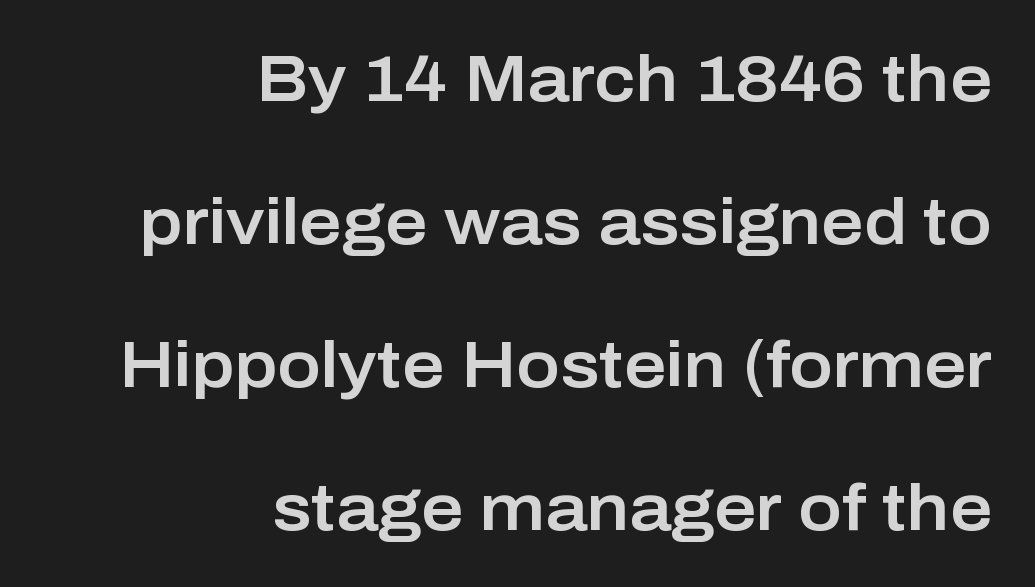
The image shows 65 px sans-serif type, upright; set right-aligned, loose line spacing (2.2x), normal letter spacing, not underlined; low stroke contrast and a medium x-height.
